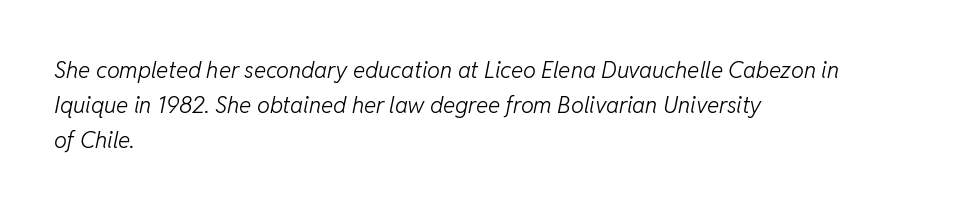
The image shows 23 px text type, italic (leaning right); set left-aligned, normal line spacing (1.52x), normal letter spacing, not underlined.
